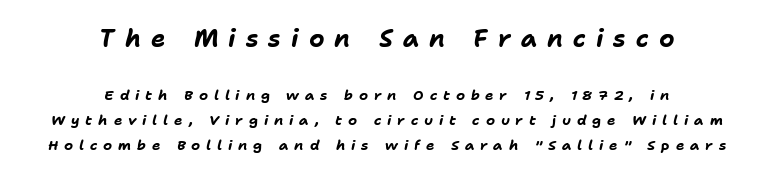
The image shows 24 px bold type, italic (leaning right); set centered, line spacing 1.81x, unusually wide letter spacing (+0.42 em), not underlined; the first (top) block is 1.71x larger.
